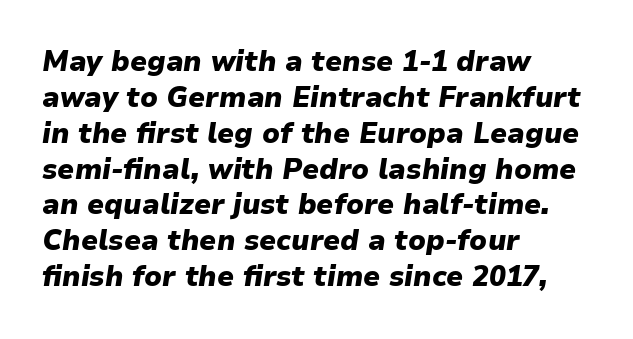
Q: Is the text bold? A: Yes.
Q: Is the text italic (slanted)? A: Yes, it leans right by about 9 degrees.
Q: Is the text underlined? A: No.
Q: How is the paragraph aligned? A: Left-aligned.
Q: Is the spacing between letters normal or unusually wide? A: Normal.
Q: Is the spacing between lines tight, normal or loose? A: Normal.
Q: Width (condensed, normal, or wide)? A: Normal.
Q: Stroke contrast? A: Low.
Q: x-height? A: Medium.
Q: Monospaced? A: No.
